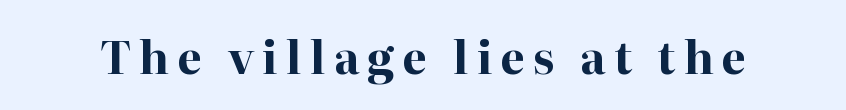
This sample uses a serif face. Looks like regular typesetting: each glyph gets only the width it needs. The space directly below the letters is spotless. This is roman type, the default non-slanted kind. Emphasis by weight is at full strength: bold.
